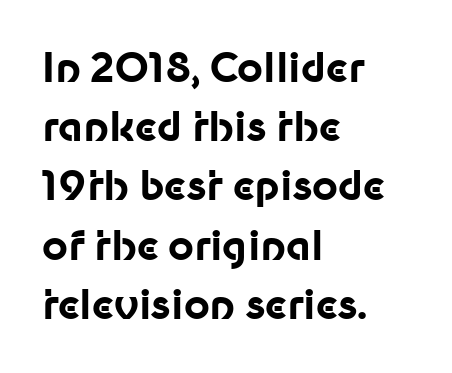
{"serif": "no", "italic": "no", "bold": "yes", "weight": "bold", "width": "normal", "stroke_contrast": "low", "x_height": "medium", "monospaced": "no", "underline": "no", "align": "left", "line_spacing": "normal", "line_spacing_ratio": 1.48, "letter_spacing": "normal", "letter_spacing_em": 0.0, "glyph_px": 40}
